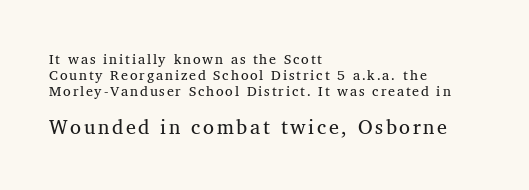
The image shows 20 px text type, upright; set left-aligned, tight line spacing (1.15x), not underlined; the second (bottom) block is 1.43x larger.
